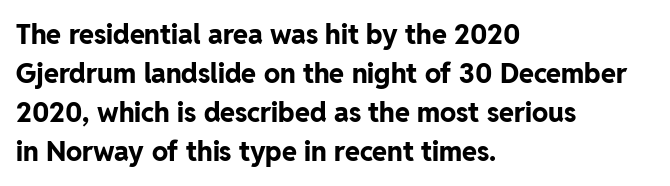
Q: Is the text bold? A: Yes.
Q: Is the text italic (slanted)? A: No, it is upright.
Q: Is the text underlined? A: No.
Q: How is the paragraph aligned? A: Left-aligned.
Q: Is the spacing between letters normal or unusually wide? A: Normal.
Q: Is the spacing between lines tight, normal or loose? A: Normal.
